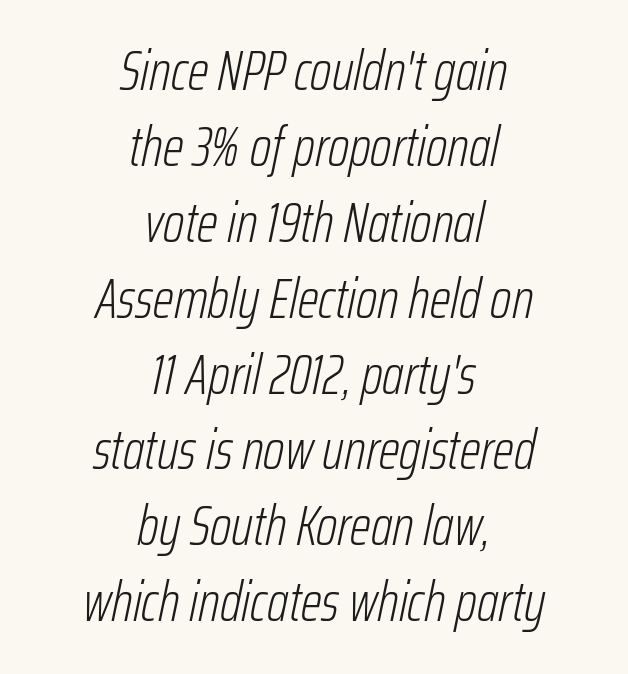
{"italic": "yes", "lean": "right", "slant_degrees": 12, "bold": "no", "weight": "light", "width": "condensed", "stroke_contrast": "low", "x_height": "medium", "monospaced": "no", "underline": "no", "align": "center", "line_spacing": "normal", "line_spacing_ratio": 1.38, "letter_spacing": "normal", "letter_spacing_em": 0.0, "glyph_px": 55}
